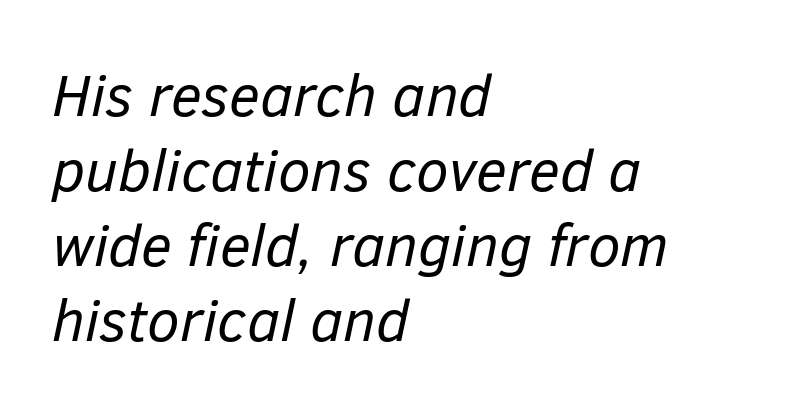
Q: Is the text bold? A: No.
Q: Is the text italic (slanted)? A: Yes, it leans right by about 12 degrees.
Q: Is the text underlined? A: No.
Q: How is the paragraph aligned? A: Left-aligned.
Q: Is the spacing between letters normal or unusually wide? A: Normal.
Q: Is the spacing between lines tight, normal or loose? A: Normal.
Q: Width (condensed, normal, or wide)? A: Normal.
Q: Stroke contrast? A: Low.
Q: x-height? A: Medium.
Q: Monospaced? A: No.
